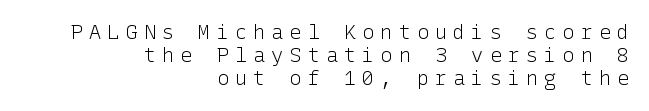
Upright lettering throughout. What stands out about the letter spacing? Its width — letters are far apart. This is not heavy type; no bold has been used. The string is rendered with underlining switched off.
